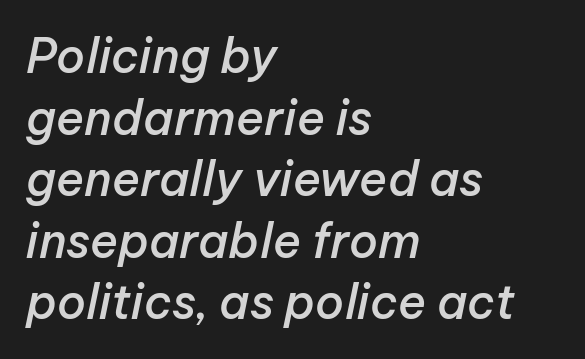
{"italic": "yes", "lean": "right", "slant_degrees": 12, "bold": "semi", "weight": "semibold", "width": "normal", "stroke_contrast": "low", "x_height": "medium", "monospaced": "no", "underline": "no", "align": "left", "line_spacing": "normal", "line_spacing_ratio": 1.31, "letter_spacing": "normal", "letter_spacing_em": 0.0, "glyph_px": 47}
